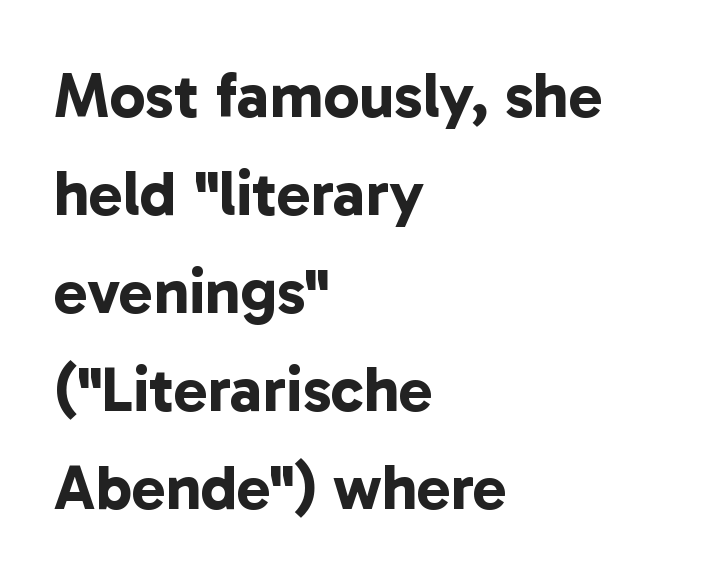
Q: Is the text bold? A: Yes.
Q: Is the typeface a serif or a sans-serif typeface? A: Sans-serif.
Q: Is the text underlined? A: No.
Q: How is the paragraph aligned? A: Left-aligned.
Q: Is the spacing between letters normal or unusually wide? A: Normal.
Q: Is the spacing between lines tight, normal or loose? A: Normal.
Q: Width (condensed, normal, or wide)? A: Normal.
Q: Stroke contrast? A: Low.
Q: x-height? A: Medium.
Q: Monospaced? A: No.
